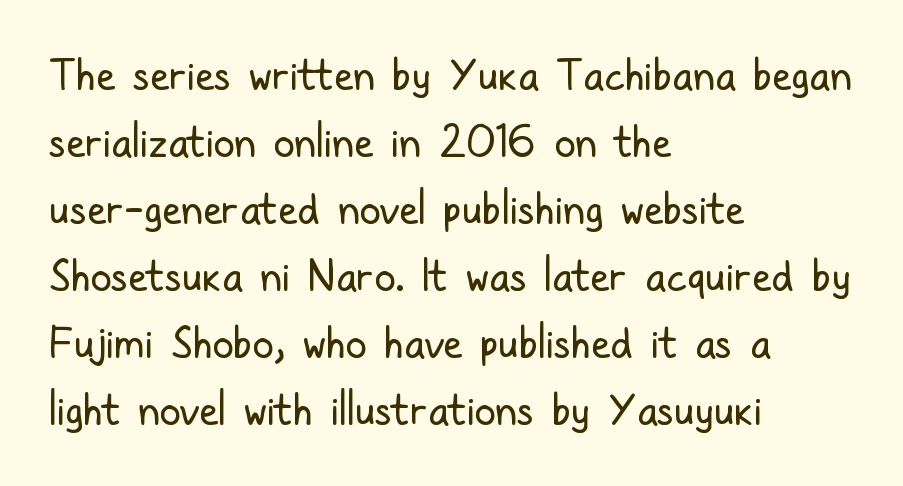
Q: Is the text bold? A: No.
Q: Is the text italic (slanted)? A: No, it is upright.
Q: Is the typeface a serif or a sans-serif typeface? A: Sans-serif.
Q: Is the text underlined? A: No.
Q: How is the paragraph aligned? A: Left-aligned.
Q: Is the spacing between letters normal or unusually wide? A: Normal.
Q: Is the spacing between lines tight, normal or loose? A: Normal.
Q: Width (condensed, normal, or wide)? A: Condensed.
Q: Stroke contrast? A: Low.
Q: x-height? A: Medium.
Q: Monospaced? A: No.
